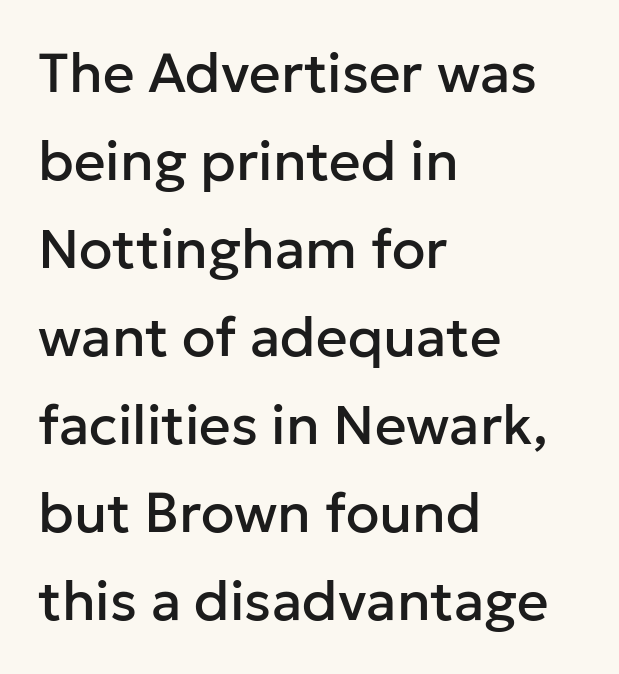
{"serif": "no", "italic": "no", "width": "normal", "stroke_contrast": "low", "x_height": "medium", "monospaced": "no", "underline": "no", "align": "left", "line_spacing": "normal", "line_spacing_ratio": 1.6, "letter_spacing": "normal", "letter_spacing_em": 0.0, "glyph_px": 55}
